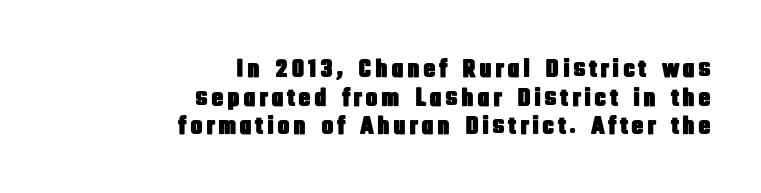
The image shows 26 px text type, upright; set right-aligned, tight line spacing (1.1x), not underlined.
